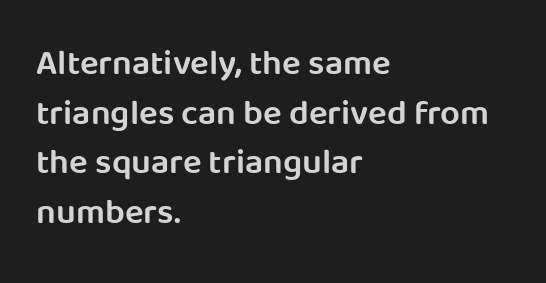
Q: Is the text bold? A: Semi-bold.
Q: Is the text italic (slanted)? A: No, it is upright.
Q: Is the typeface a serif or a sans-serif typeface? A: Sans-serif.
Q: Is the text underlined? A: No.
Q: How is the paragraph aligned? A: Left-aligned.
Q: Is the spacing between letters normal or unusually wide? A: Normal.
Q: Is the spacing between lines tight, normal or loose? A: Normal.
Q: Width (condensed, normal, or wide)? A: Normal.
Q: Stroke contrast? A: Low.
Q: x-height? A: Large.
Q: Monospaced? A: No.
